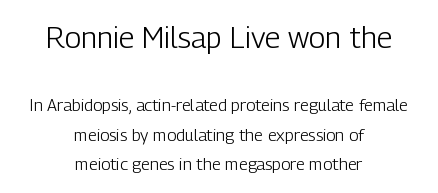
Italic: no, the glyphs are upright roman. The line texture is even and compact thanks to regular tracking. This sample is center-justified, so both line endings float freely. A typesetter would call this proportional, since set widths differ per character.
